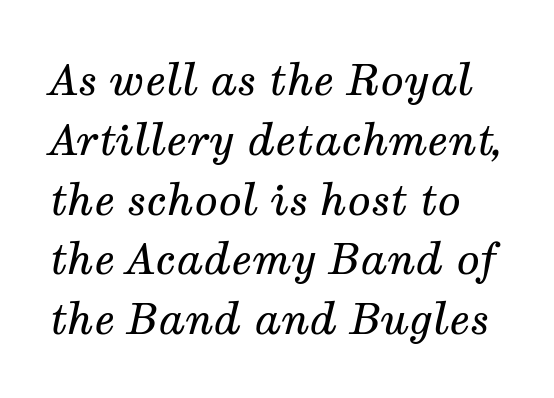
{"serif": "yes", "italic": "yes", "lean": "right", "slant_degrees": 12, "bold": "no", "weight": "regular", "width": "normal", "stroke_contrast": "medium", "x_height": "medium", "monospaced": "no", "underline": "no", "line_spacing": "normal", "line_spacing_ratio": 1.39, "letter_spacing": "normal", "letter_spacing_em": 0.0, "glyph_px": 43}
